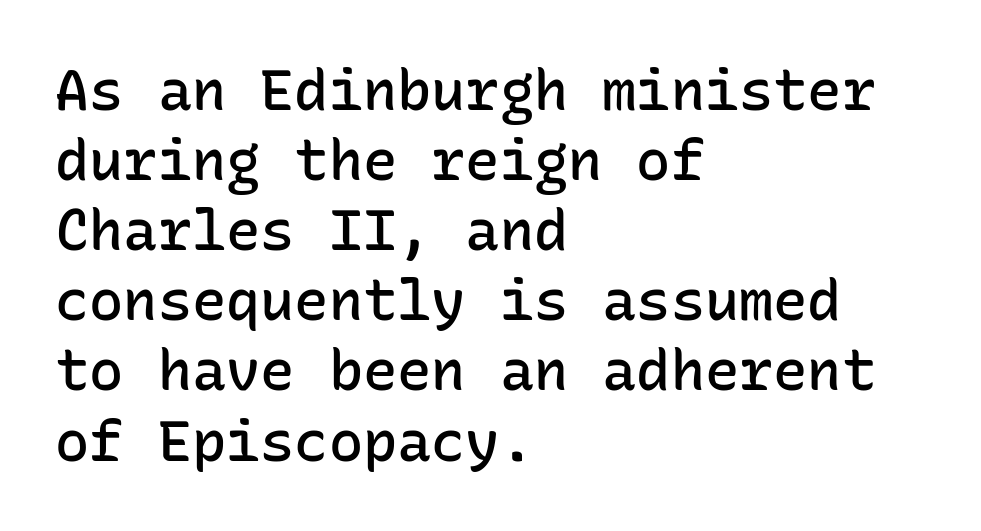
Q: Is the text bold? A: Semi-bold.
Q: Is the text italic (slanted)? A: No, it is upright.
Q: Is the typeface a serif or a sans-serif typeface? A: Sans-serif.
Q: Is the text underlined? A: No.
Q: How is the paragraph aligned? A: Left-aligned.
Q: Is the spacing between letters normal or unusually wide? A: Normal.
Q: Width (condensed, normal, or wide)? A: Normal.
Q: Stroke contrast? A: Low.
Q: x-height? A: Medium.
Q: Monospaced? A: Yes.
